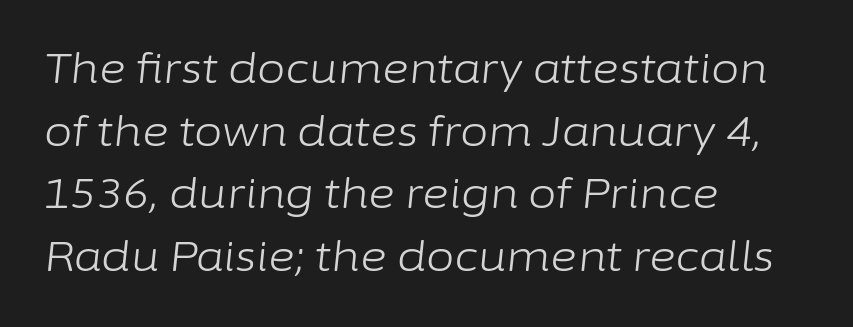
The image shows 41 px light type, italic (leaning right); set left-aligned, normal line spacing (1.53x), normal letter spacing, not underlined; low stroke contrast and a medium x-height.
